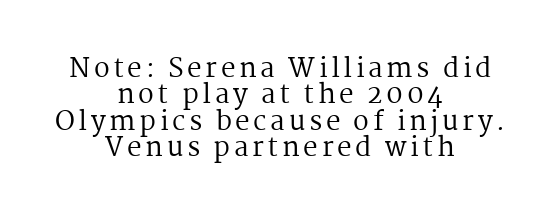
The image shows 26 px text type, upright; set centered, tight line spacing (1.01x), not underlined.
